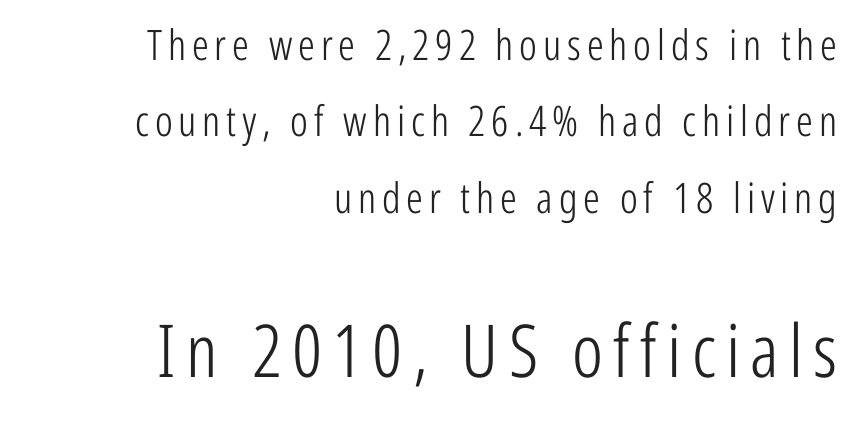
Block two is the big one; block one sits smaller above it. Type style note: lacks serifs. Just letters on the line, the space beneath them empty. A flush-right, rag-left setting is used for this passage. Is this a fixed-width face? No — the glyphs have proportional, varying widths.
